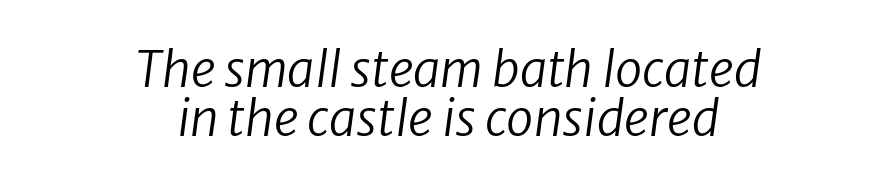
Q: Is the text bold? A: No.
Q: Is the text italic (slanted)? A: Yes, it leans right by about 8 degrees.
Q: Is the text underlined? A: No.
Q: How is the paragraph aligned? A: Centered.
Q: Is the spacing between letters normal or unusually wide? A: Normal.
Q: Is the spacing between lines tight, normal or loose? A: Tight.
Q: Width (condensed, normal, or wide)? A: Normal.
Q: Stroke contrast? A: Low.
Q: x-height? A: Medium.
Q: Monospaced? A: No.
